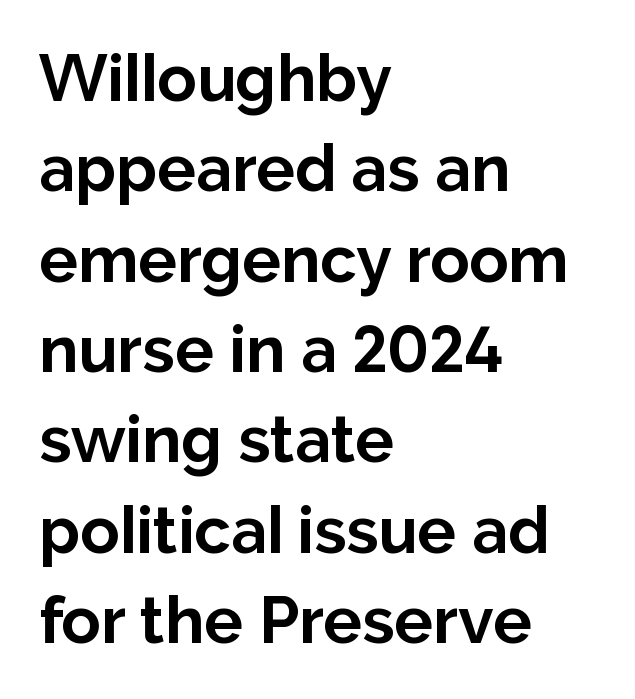
Typesetter's note: full bold, strokes at maximum text heaviness. The typeface chosen for these lines omits serifs. Descender tails drop into unmarked territory. Characters follow at the spacing the type designer built in.
